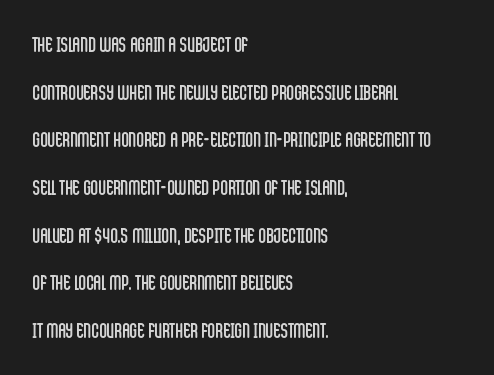
Airy leading. Anything drawn beneath the words? Only blank space. This rendering leaves character spacing at its baseline value. Does the copy run flush right? No — it runs flush left.
